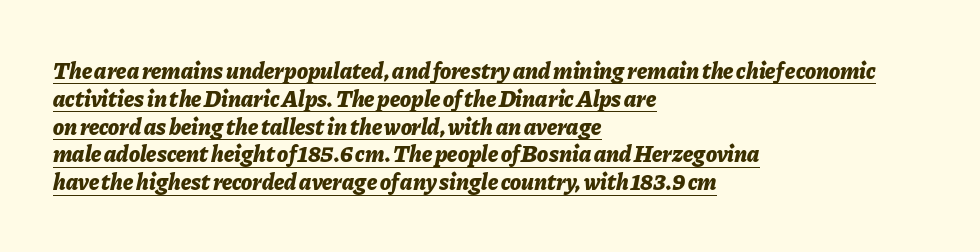
The image shows 23 px bold type, italic (leaning right); set left-aligned, line spacing 1.21x, normal letter spacing, underlined.
